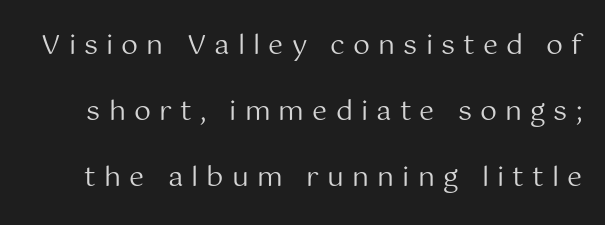
{"italic": "no", "bold": "no", "underline": "no", "line_spacing": "loose", "line_spacing_ratio": 2.45, "letter_spacing": "wide", "letter_spacing_em": 0.3, "glyph_px": 27}
